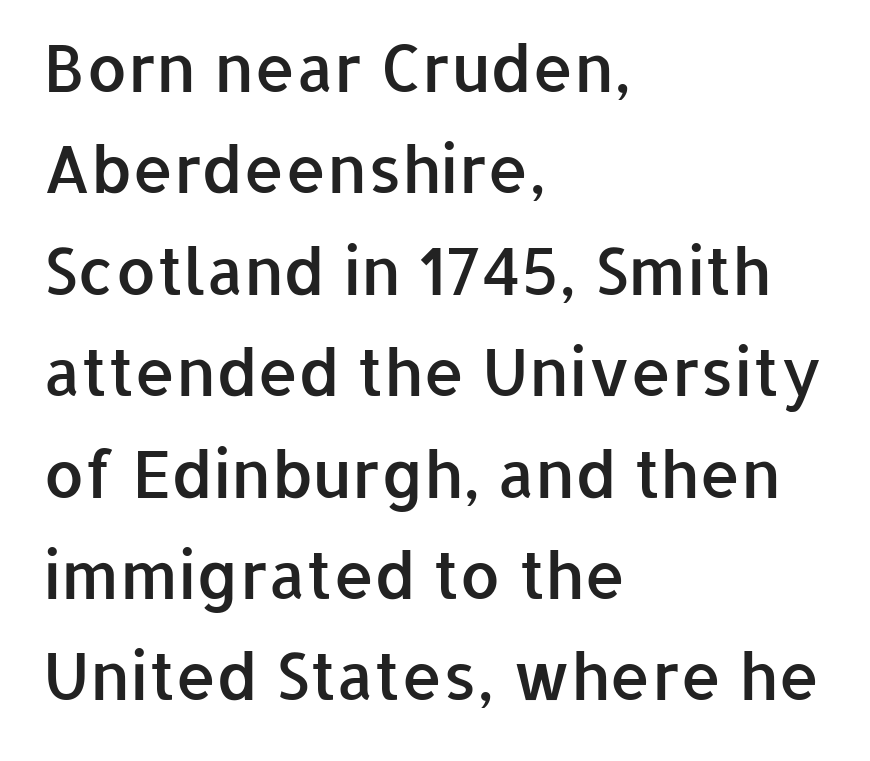
Q: Is the text bold? A: Semi-bold.
Q: Is the text italic (slanted)? A: No, it is upright.
Q: Is the typeface a serif or a sans-serif typeface? A: Sans-serif.
Q: Is the text underlined? A: No.
Q: How is the paragraph aligned? A: Left-aligned.
Q: Is the spacing between letters normal or unusually wide? A: Normal.
Q: Is the spacing between lines tight, normal or loose? A: Normal.
Q: Width (condensed, normal, or wide)? A: Normal.
Q: Stroke contrast? A: Low.
Q: x-height? A: Medium.
Q: Monospaced? A: No.
